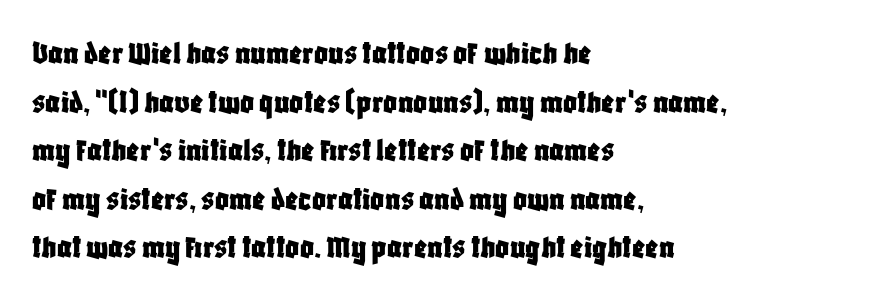
You could call the tracking neutral — neither tight nor loose. Italic: no, the glyphs are upright roman. Which margin do the lines hug? The left one — the right edge is uneven. Regular leading. Are there feet on the stems? There aren't — it's a sans. The area under the type is left untouched.
